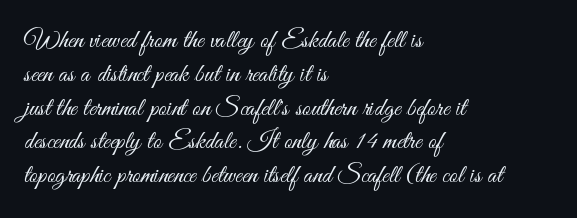
The image shows 26 px text type; set left-aligned, normal line spacing (1.3x), normal letter spacing, not underlined.
